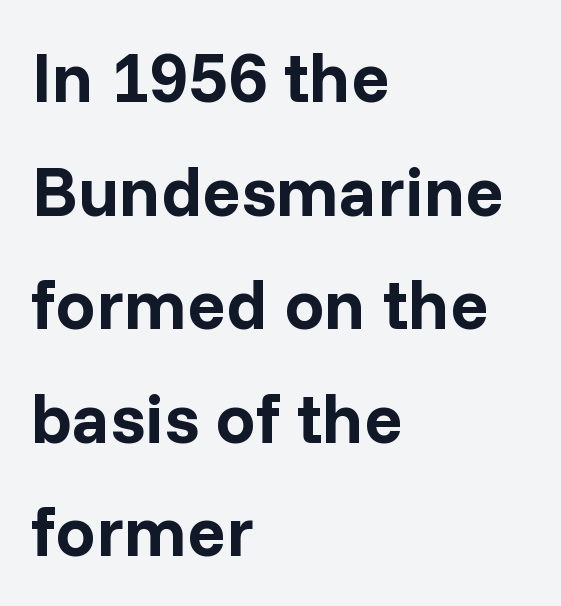
The image shows 71 px bold sans-serif type, upright; set left-aligned, normal line spacing (1.6x), normal letter spacing, not underlined; low stroke contrast and a medium x-height.
